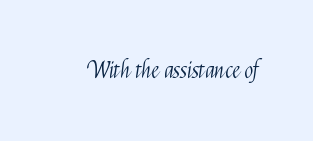
The image shows 23 px text type; set normal letter spacing, not underlined.
